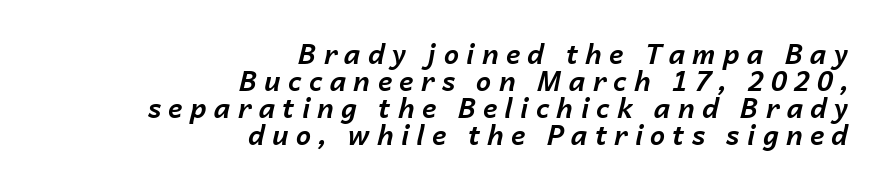
The image shows 27 px bold type, italic (leaning right); set right-aligned, tight line spacing (1.0x), unusually wide letter spacing (+0.27 em), not underlined.
